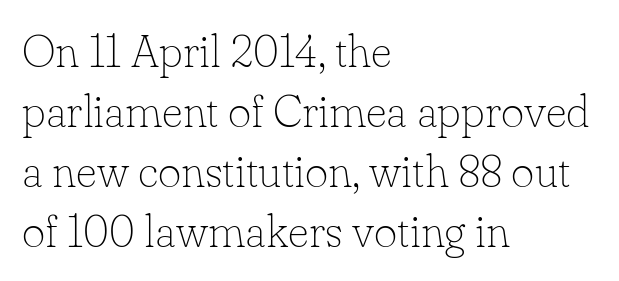
{"serif": "yes", "italic": "no", "bold": "no", "weight": "thin", "width": "normal", "stroke_contrast": "low", "x_height": "small", "monospaced": "no", "underline": "no", "align": "left", "line_spacing": "normal", "line_spacing_ratio": 1.33, "letter_spacing": "normal", "letter_spacing_em": 0.0, "glyph_px": 45}
